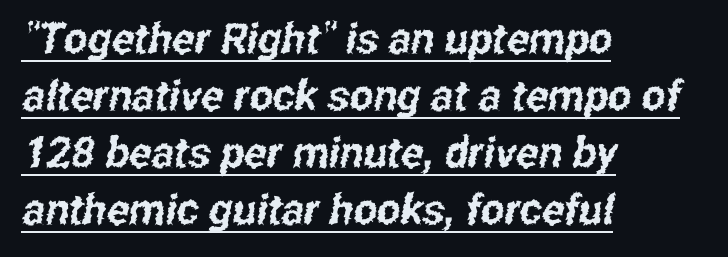
{"serif": "no", "width": "condensed", "stroke_contrast": "low", "x_height": "medium", "monospaced": "no", "underline": "yes", "align": "left", "line_spacing": "normal", "line_spacing_ratio": 1.36, "letter_spacing": "normal", "letter_spacing_em": 0.0, "glyph_px": 42}
